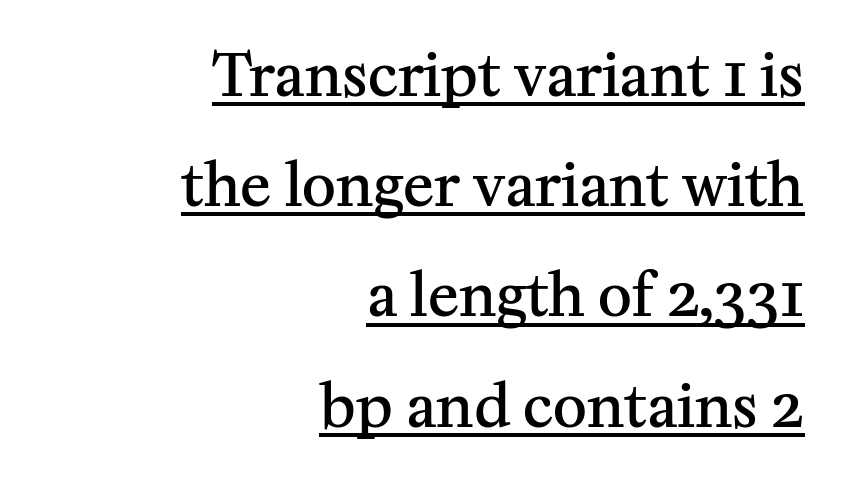
This is moderately heavy type, rendered in semibold. Examine the stroke ends and you'll spot serifs. The rag falls on the left side of this text block. No italicization has been applied; the sample stays upright.
